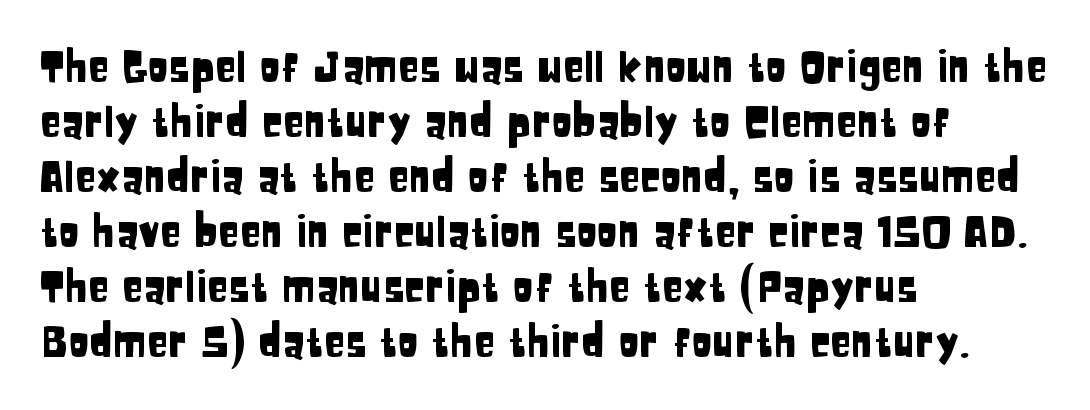
{"serif": "no", "italic": "no", "width": "condensed", "stroke_contrast": "low", "x_height": "large", "monospaced": "no", "underline": "no", "align": "left", "line_spacing": "normal", "line_spacing_ratio": 1.28, "letter_spacing": "normal", "letter_spacing_em": 0.0, "glyph_px": 43}
